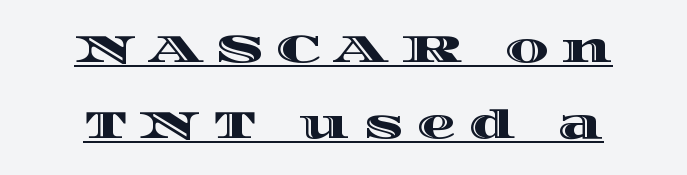
Looks like someone drew a line under every word here. Layout note: lines centered. The horizontal fit of the characters is loose and conspicuously gappy. Regarding leading, the lines here are spaced well apart.
